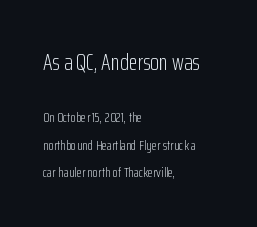
Q: Is the text bold? A: No.
Q: Is the text italic (slanted)? A: No, it is upright.
Q: Is the text underlined? A: No.
Q: How is the paragraph aligned? A: Left-aligned.
Q: Is the spacing between letters normal or unusually wide? A: Normal.
Q: Is the spacing between lines tight, normal or loose? A: Loose.
Q: Which block of text is set in a larger size, the first (top) or the second (bottom)? A: The first (top) one.
